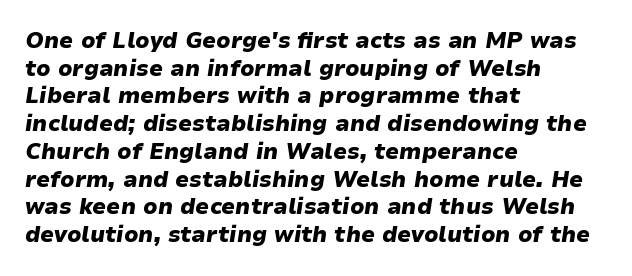
Does the copy run flush right? No — it runs flush left. The horizontal fit of the characters is conventional and even. Summary of weight: heavy, a full bold. The leading is moderate, giving the passage an even texture. Observe the lean: these are italic letterforms.
